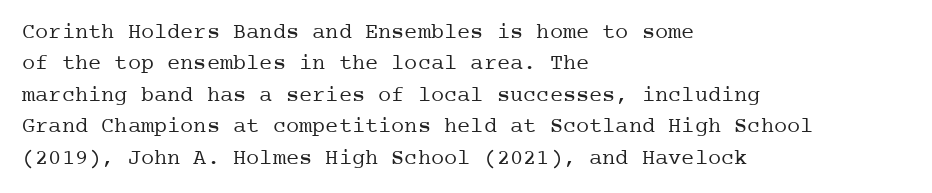
The line-height multiplier appears to be the usual default. The ragged edge is on the right, which tells us the setting is flush left. A typesetter would mark this as roman, not italic. This sample uses plain, unmodified letter spacing. No letter is thick-stroked: the sample isn't bold.
